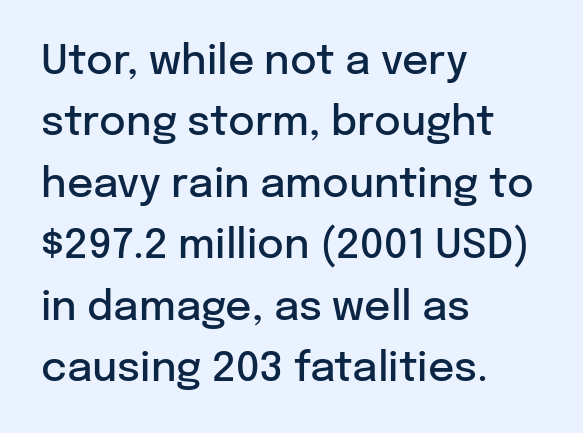
Q: Is the text bold? A: Semi-bold.
Q: Is the text italic (slanted)? A: No, it is upright.
Q: Is the typeface a serif or a sans-serif typeface? A: Sans-serif.
Q: Is the text underlined? A: No.
Q: How is the paragraph aligned? A: Left-aligned.
Q: Is the spacing between letters normal or unusually wide? A: Normal.
Q: Is the spacing between lines tight, normal or loose? A: Normal.
Q: Width (condensed, normal, or wide)? A: Normal.
Q: Stroke contrast? A: Low.
Q: x-height? A: Medium.
Q: Monospaced? A: No.
